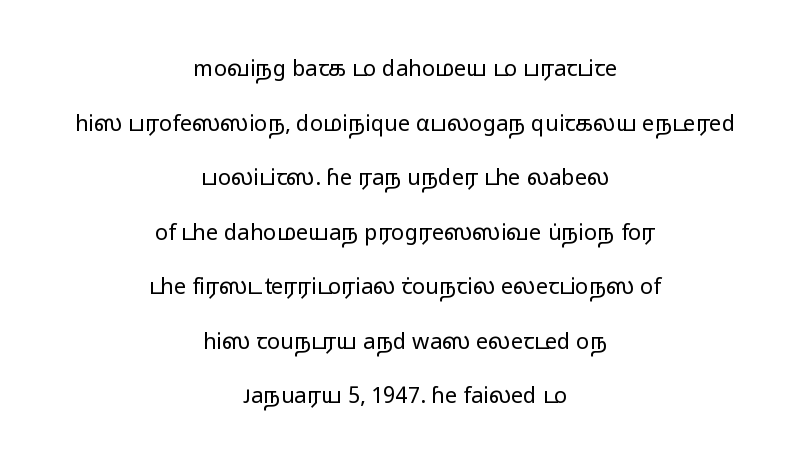
Q: Is the text bold? A: No.
Q: Is the text italic (slanted)? A: No, it is upright.
Q: Is the text underlined? A: No.
Q: How is the paragraph aligned? A: Centered.
Q: Is the spacing between letters normal or unusually wide? A: Normal.
Q: Is the spacing between lines tight, normal or loose? A: Loose.
